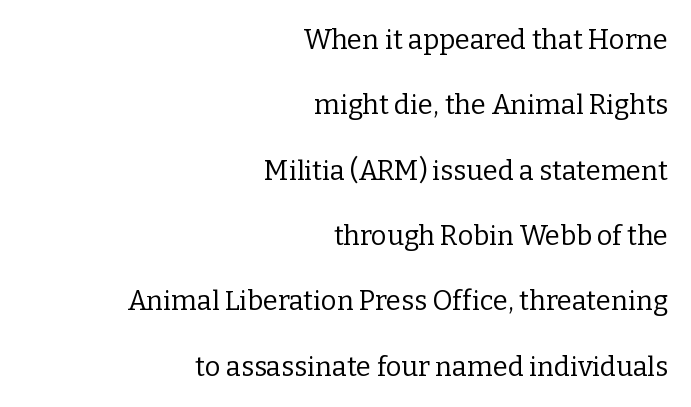
The image shows 27 px text type, upright; set right-aligned, loose line spacing (2.42x), normal letter spacing, not underlined.
